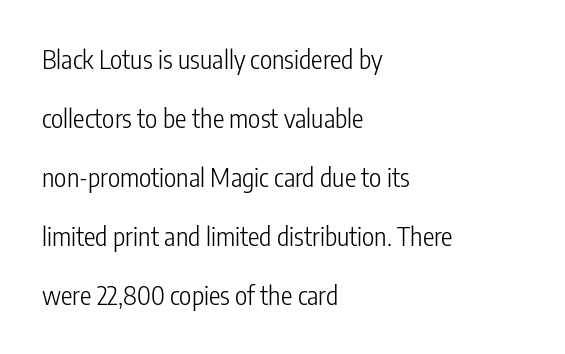
Q: Is the text bold? A: No.
Q: Is the text italic (slanted)? A: No, it is upright.
Q: Is the text underlined? A: No.
Q: How is the paragraph aligned? A: Left-aligned.
Q: Is the spacing between letters normal or unusually wide? A: Normal.
Q: Is the spacing between lines tight, normal or loose? A: Loose.
